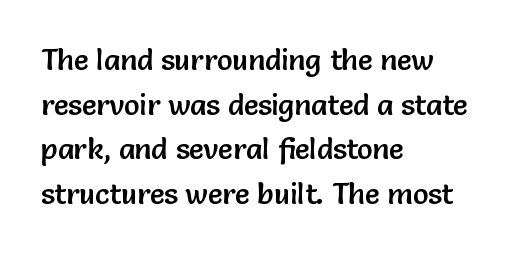
Q: Is the text italic (slanted)? A: No, it is upright.
Q: Is the typeface a serif or a sans-serif typeface? A: Sans-serif.
Q: Is the text underlined? A: No.
Q: How is the paragraph aligned? A: Left-aligned.
Q: Is the spacing between letters normal or unusually wide? A: Normal.
Q: Is the spacing between lines tight, normal or loose? A: Normal.
Q: Width (condensed, normal, or wide)? A: Normal.
Q: Stroke contrast? A: Low.
Q: x-height? A: Medium.
Q: Monospaced? A: No.
